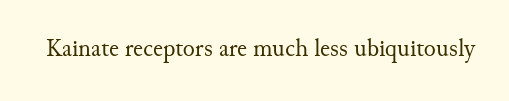
Q: Is the text bold? A: No.
Q: Is the text italic (slanted)? A: No, it is upright.
Q: Is the text underlined? A: No.
Q: Is the spacing between letters normal or unusually wide? A: Normal.
